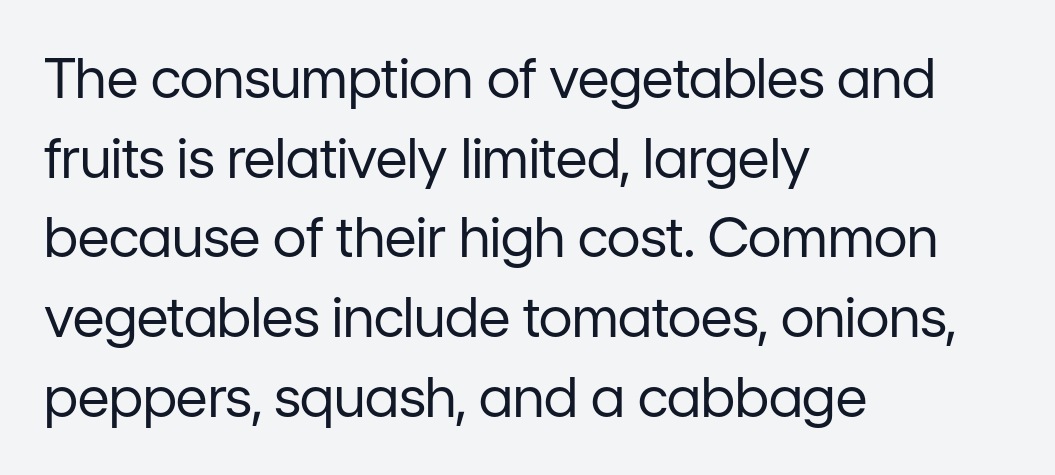
The image shows 55 px regular-weight sans-serif type, upright; set left-aligned, normal line spacing (1.45x), normal letter spacing, not underlined; low stroke contrast and a medium x-height.
